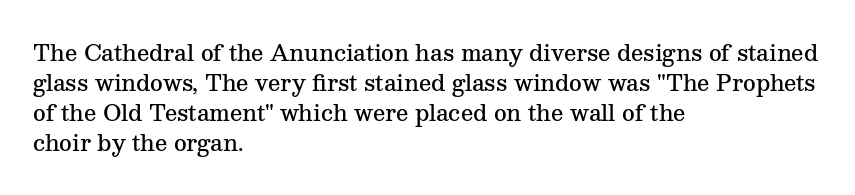
{"italic": "no", "bold": "semi", "underline": "no", "align": "left", "line_spacing": "normal", "line_spacing_ratio": 1.37, "letter_spacing": "normal", "letter_spacing_em": 0.0, "glyph_px": 22}
